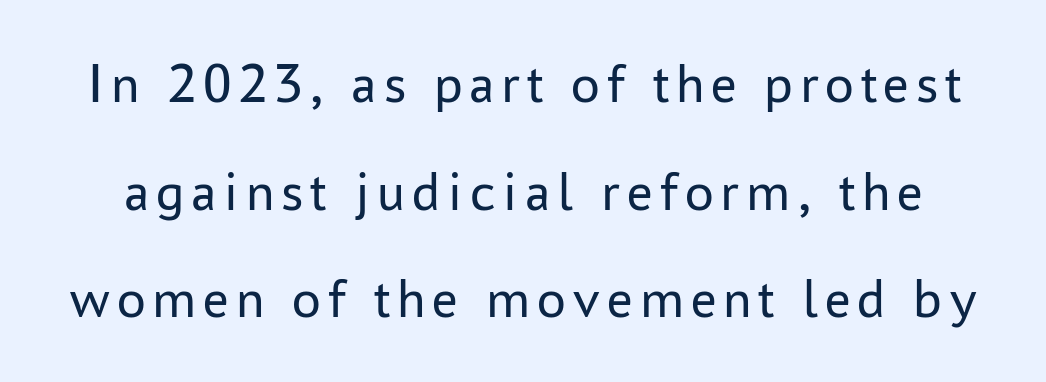
{"serif": "no", "italic": "no", "bold": "no", "weight": "regular", "width": "normal", "stroke_contrast": "low", "x_height": "medium", "monospaced": "no", "underline": "no", "line_spacing_ratio": 1.89, "glyph_px": 57}
